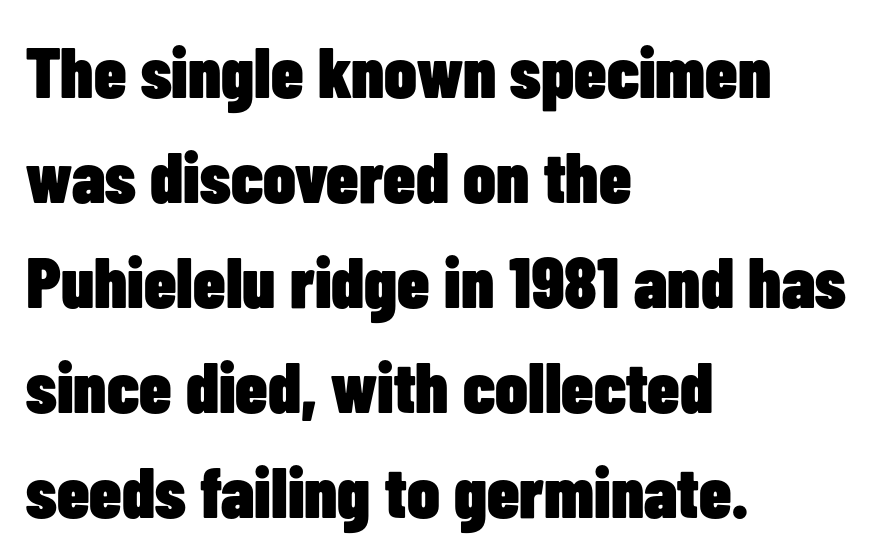
{"serif": "no", "italic": "no", "bold": "yes", "weight": "heavy", "width": "condensed", "stroke_contrast": "low", "x_height": "medium", "monospaced": "no", "underline": "no", "align": "left", "line_spacing": "normal", "line_spacing_ratio": 1.46, "letter_spacing": "normal", "letter_spacing_em": 0.0, "glyph_px": 72}
